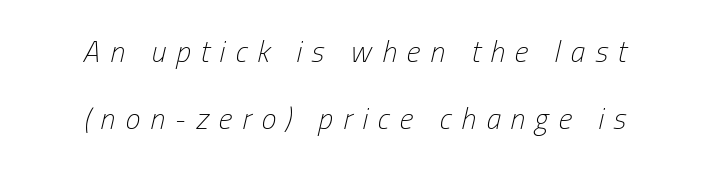
{"italic": "yes", "lean": "right", "slant_degrees": 13, "bold": "no", "weight": "light", "width": "condensed", "stroke_contrast": "low", "x_height": "medium", "monospaced": "no", "underline": "no", "align": "center", "line_spacing": "loose", "line_spacing_ratio": 2.24, "letter_spacing": "wide", "letter_spacing_em": 0.33, "glyph_px": 30}
